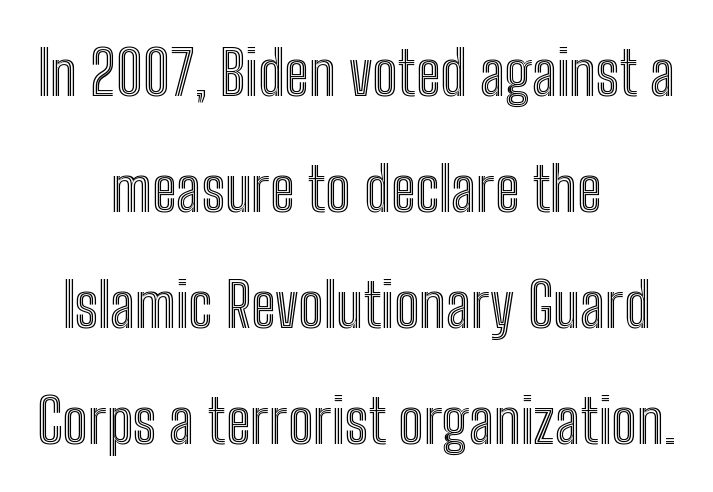
{"italic": "no", "width": "condensed", "x_height": "medium", "monospaced": "no", "underline": "no", "align": "center", "line_spacing": "loose", "line_spacing_ratio": 1.9, "letter_spacing": "normal", "letter_spacing_em": 0.0, "glyph_px": 61}
